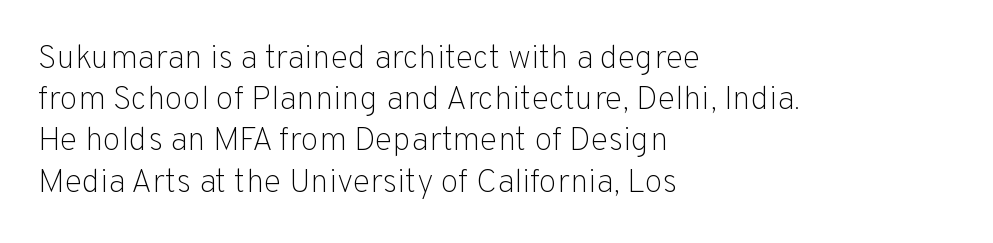
The image shows 33 px light sans-serif type, upright; set left-aligned, normal line spacing (1.25x), normal letter spacing, not underlined; low stroke contrast and a medium x-height.
